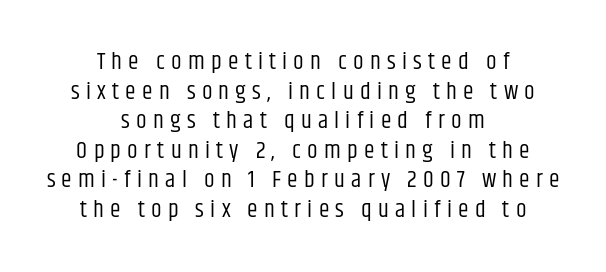
The strokes carry an ordinary text weight at most. A clean baseline with only descenders dipping below it. The specimen reads as upright at a glance. Line starts and ends both wander, symmetrically. This sample uses expanded letter spacing, leaving extra air between glyphs.
